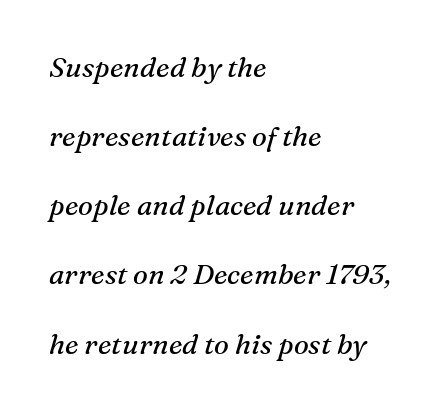
Ink coverage per letter is moderate at most. Underlining? Definitely not there. Type style note: has serifs. The letters advance in unequal steps, a hallmark of proportional type.
